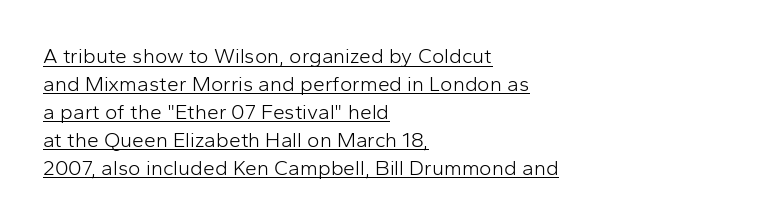
No extra ink here — the face is not bold. The line texture is even and compact thanks to regular tracking. The rendered words wear a rule along their underside. You can tell it's not italic because the verticals are truly vertical. Normally led — the rows are evenly, conventionally spaced.
